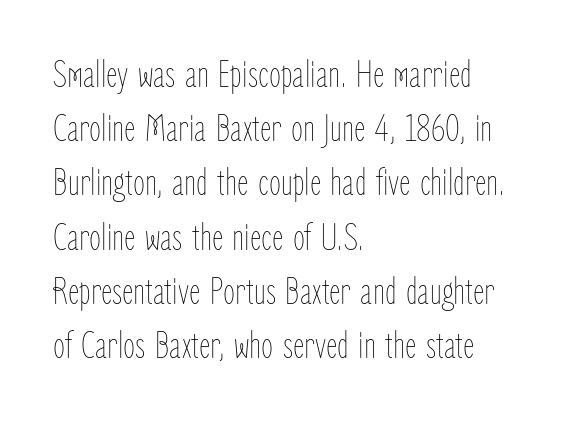
The image shows 39 px thin, condensed type, upright; set left-aligned, normal line spacing (1.39x), normal letter spacing, not underlined; low stroke contrast and a medium x-height.
